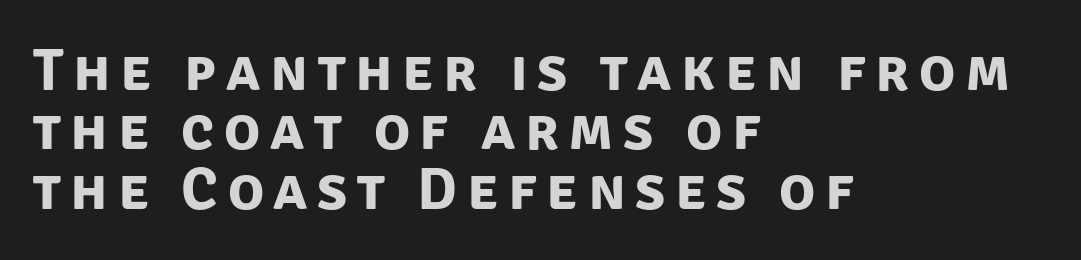
Q: Is the text bold? A: Yes.
Q: Is the typeface a serif or a sans-serif typeface? A: Sans-serif.
Q: Is the text underlined? A: No.
Q: How is the paragraph aligned? A: Left-aligned.
Q: Is the spacing between lines tight, normal or loose? A: Tight.
Q: Width (condensed, normal, or wide)? A: Normal.
Q: Stroke contrast? A: Low.
Q: x-height? A: Large.
Q: Monospaced? A: No.
